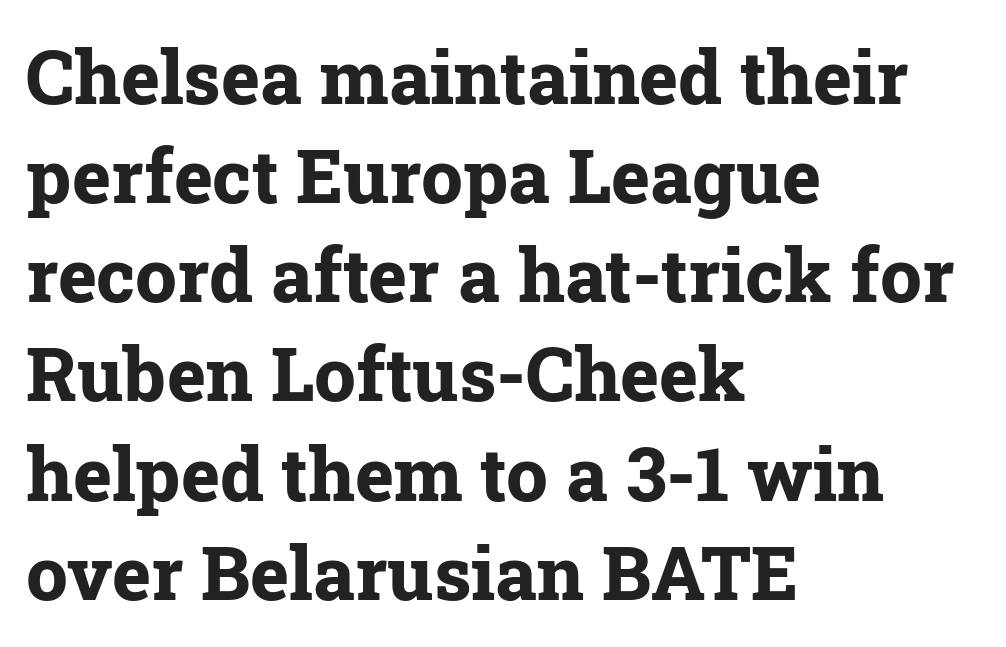
{"serif": "yes", "italic": "no", "bold": "yes", "weight": "bold", "width": "normal", "stroke_contrast": "low", "x_height": "medium", "monospaced": "no", "underline": "no", "align": "left", "line_spacing": "normal", "line_spacing_ratio": 1.34, "letter_spacing": "normal", "letter_spacing_em": 0.0, "glyph_px": 74}
